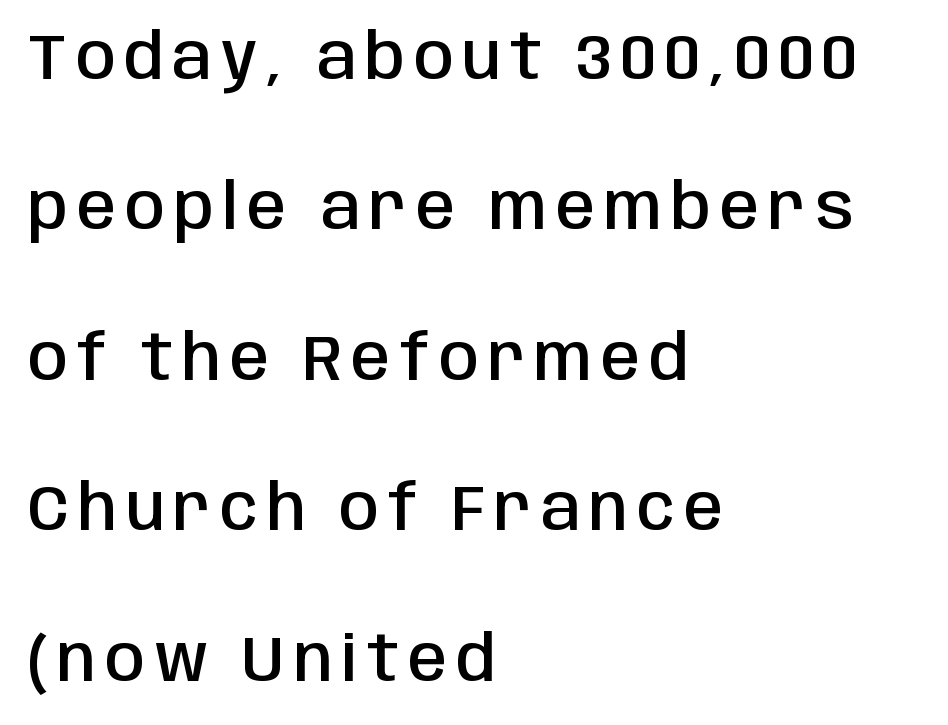
The image shows 64 px semibold, condensed sans-serif type, upright; set left-aligned, loose line spacing (2.35x), not underlined; low stroke contrast and a large x-height.
